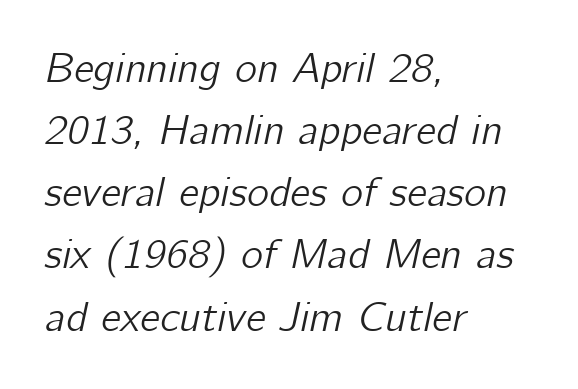
Here the glyphs are tracked normally, forming tight word shapes. Note the varied advance widths — an 'i' is clearly narrower than an 'm'. The typography opts for an oblique posture over an upright one. The string is rendered with underlining switched off.
